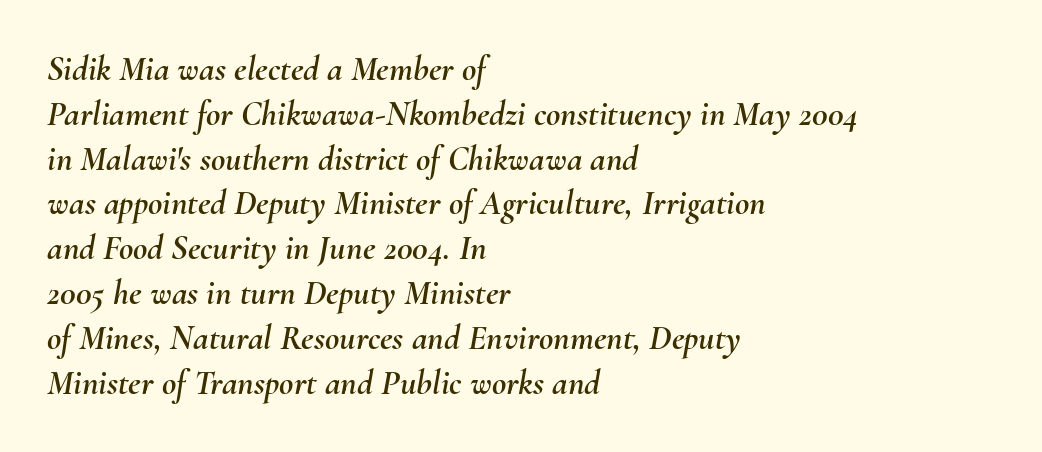
Q: Is the text italic (slanted)? A: Yes, it leans right by about 10 degrees.
Q: Is the text underlined? A: No.
Q: How is the paragraph aligned? A: Left-aligned.
Q: Is the spacing between letters normal or unusually wide? A: Normal.
Q: Is the spacing between lines tight, normal or loose? A: Normal.
Q: Width (condensed, normal, or wide)? A: Normal.
Q: Stroke contrast? A: Medium.
Q: x-height? A: Small.
Q: Monospaced? A: No.
